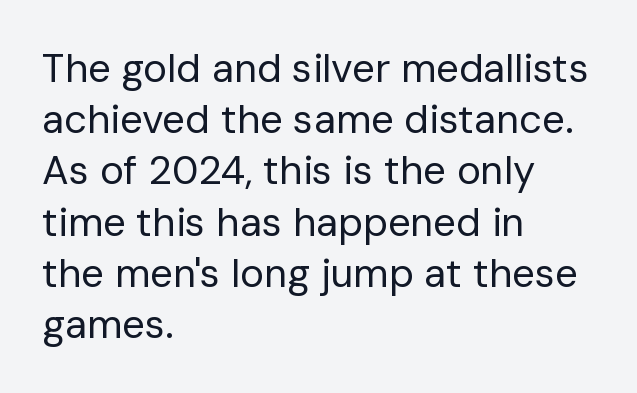
{"serif": "no", "italic": "no", "bold": "no", "weight": "regular", "width": "normal", "stroke_contrast": "low", "x_height": "medium", "monospaced": "no", "underline": "no", "align": "left", "line_spacing": "normal", "line_spacing_ratio": 1.28, "letter_spacing": "normal", "letter_spacing_em": 0.0, "glyph_px": 40}
